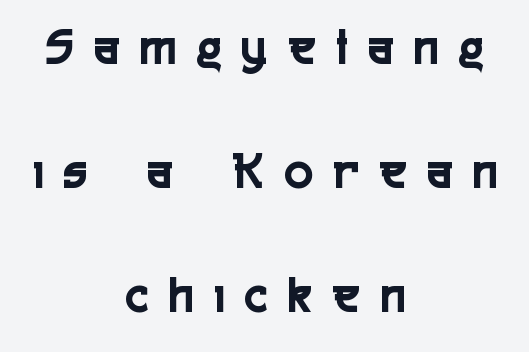
The image shows 53 px condensed sans-serif type, upright; set centered, loose line spacing (2.34x), unusually wide letter spacing (+0.4 em), not underlined; a medium x-height.
